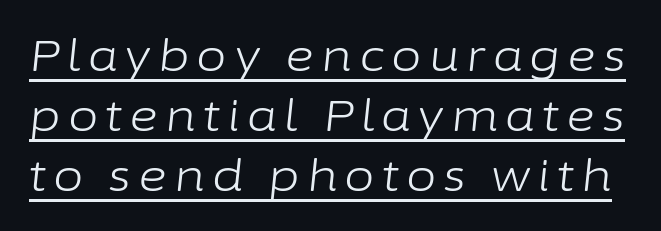
No letter is thick-stroked: the sample isn't bold. The glyphs look as if they've been sheared to an angle. Looks like regular typesetting: each glyph gets only the width it needs. Quick note: underline on.
